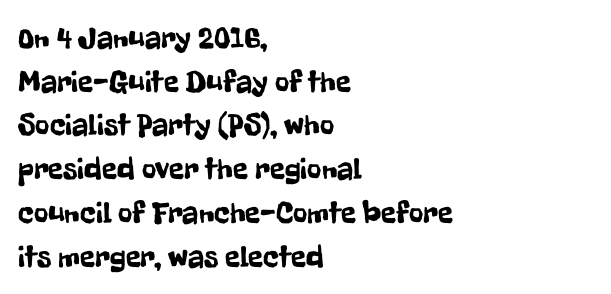
The image shows 31 px condensed sans-serif type, upright; set left-aligned, normal line spacing (1.41x), normal letter spacing, not underlined; low stroke contrast and a medium x-height.
